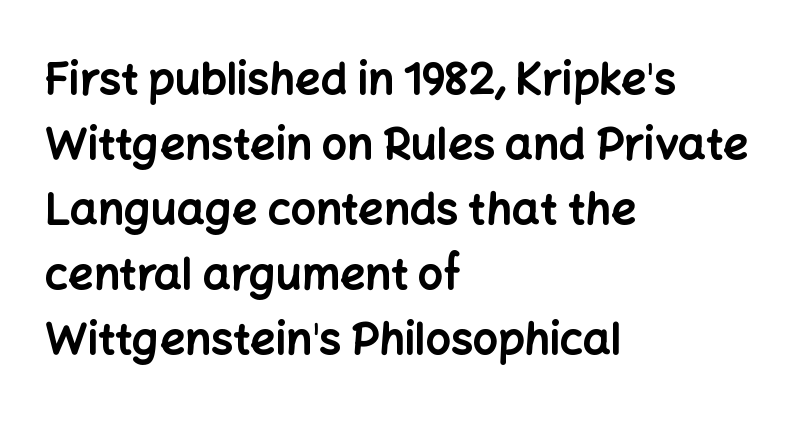
Q: Is the text bold? A: Yes.
Q: Is the text italic (slanted)? A: No, it is upright.
Q: Is the typeface a serif or a sans-serif typeface? A: Sans-serif.
Q: Is the text underlined? A: No.
Q: How is the paragraph aligned? A: Left-aligned.
Q: Is the spacing between letters normal or unusually wide? A: Normal.
Q: Is the spacing between lines tight, normal or loose? A: Normal.
Q: Width (condensed, normal, or wide)? A: Normal.
Q: Stroke contrast? A: Low.
Q: x-height? A: Medium.
Q: Monospaced? A: No.
